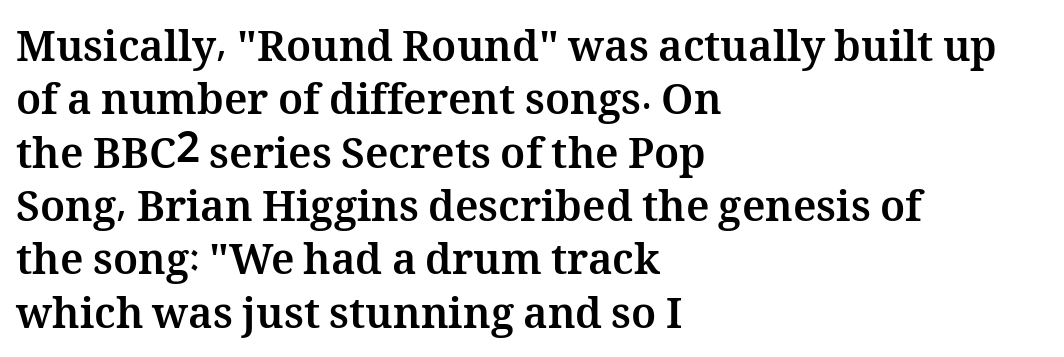
Q: Is the text bold? A: Yes.
Q: Is the text italic (slanted)? A: No, it is upright.
Q: Is the text underlined? A: No.
Q: How is the paragraph aligned? A: Left-aligned.
Q: Is the spacing between letters normal or unusually wide? A: Normal.
Q: Is the spacing between lines tight, normal or loose? A: Normal.
Q: Width (condensed, normal, or wide)? A: Normal.
Q: Stroke contrast? A: Medium.
Q: x-height? A: Medium.
Q: Monospaced? A: No.
